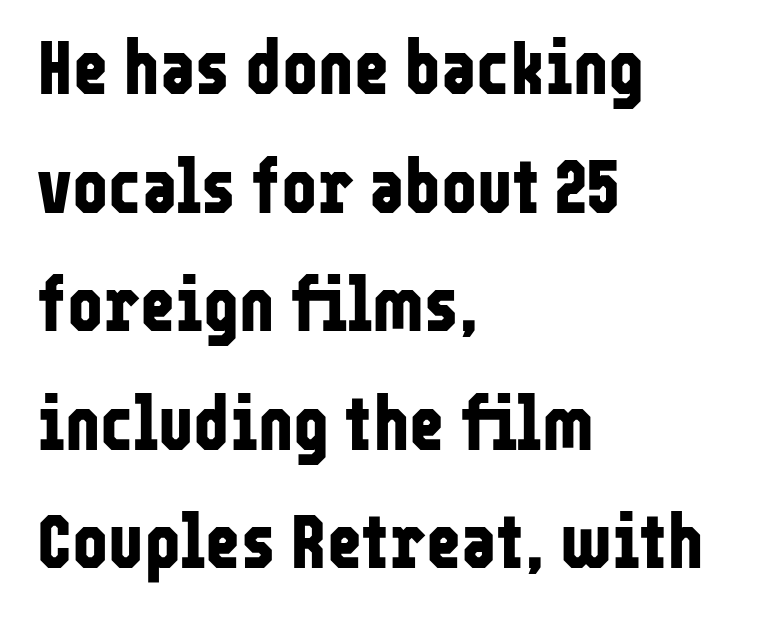
{"serif": "no", "italic": "no", "bold": "yes", "weight": "bold", "width": "condensed", "stroke_contrast": "low", "x_height": "medium", "monospaced": "no", "underline": "no", "align": "left", "line_spacing": "normal", "line_spacing_ratio": 1.56, "letter_spacing": "normal", "letter_spacing_em": 0.0, "glyph_px": 76}
